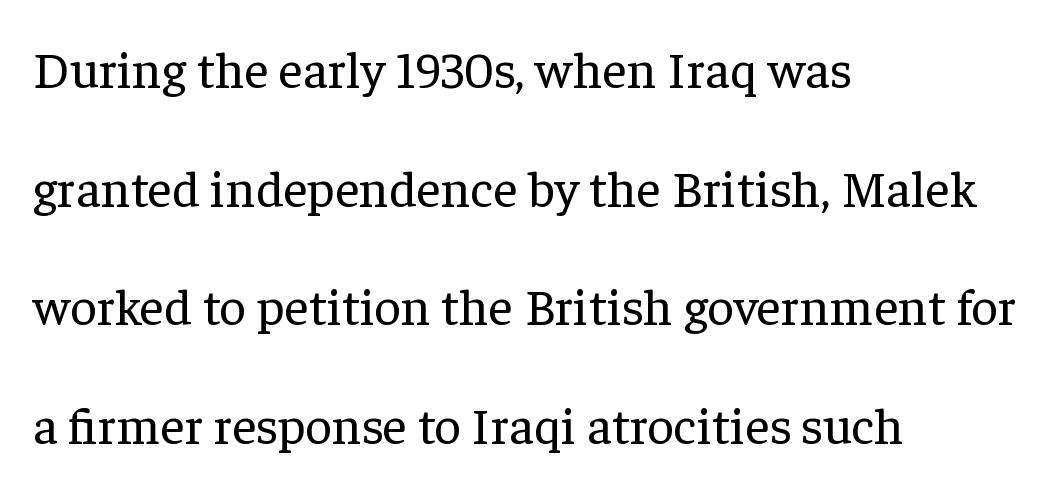
Q: Is the text bold? A: No.
Q: Is the text italic (slanted)? A: No, it is upright.
Q: Is the typeface a serif or a sans-serif typeface? A: Serif.
Q: Is the text underlined? A: No.
Q: How is the paragraph aligned? A: Left-aligned.
Q: Is the spacing between letters normal or unusually wide? A: Normal.
Q: Is the spacing between lines tight, normal or loose? A: Loose.
Q: Width (condensed, normal, or wide)? A: Normal.
Q: Stroke contrast? A: Low.
Q: x-height? A: Medium.
Q: Monospaced? A: No.
